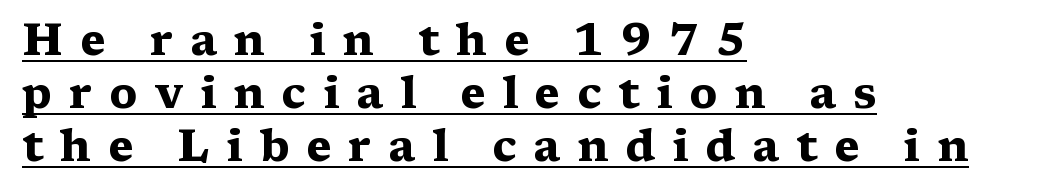
{"serif": "yes", "italic": "no", "bold": "yes", "weight": "heavy", "width": "wide", "stroke_contrast": "medium", "x_height": "medium", "monospaced": "no", "underline": "yes", "align": "left", "line_spacing_ratio": 1.2, "letter_spacing": "wide", "letter_spacing_em": 0.38, "glyph_px": 44}
